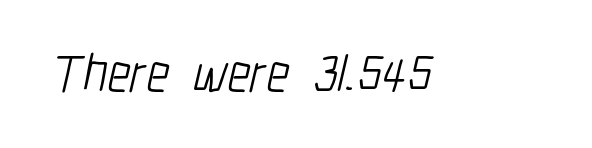
Q: Is the text bold? A: No.
Q: Is the typeface a serif or a sans-serif typeface? A: Sans-serif.
Q: Is the text underlined? A: No.
Q: Is the spacing between letters normal or unusually wide? A: Normal.
Q: Width (condensed, normal, or wide)? A: Condensed.
Q: Stroke contrast? A: Low.
Q: x-height? A: Medium.
Q: Monospaced? A: No.
